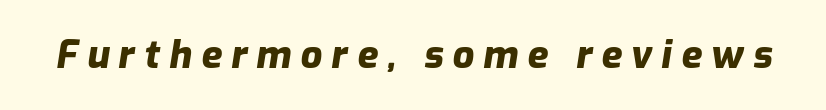
Looking at the ascenders, they clearly lean. The letterforms stand isolated, each surrounded by extra space. Here the designer chose a conventional face with non-uniform glyph widths. Anything drawn beneath the words? Only blank space.
